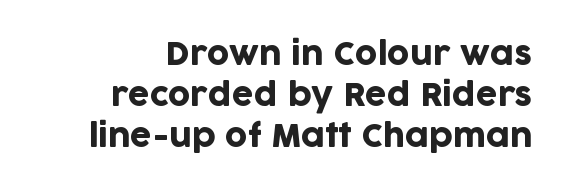
Q: Is the text italic (slanted)? A: No, it is upright.
Q: Is the typeface a serif or a sans-serif typeface? A: Sans-serif.
Q: Is the text underlined? A: No.
Q: How is the paragraph aligned? A: Right-aligned.
Q: Is the spacing between letters normal or unusually wide? A: Normal.
Q: Is the spacing between lines tight, normal or loose? A: Normal.
Q: Width (condensed, normal, or wide)? A: Normal.
Q: Stroke contrast? A: Low.
Q: x-height? A: Large.
Q: Monospaced? A: No.
